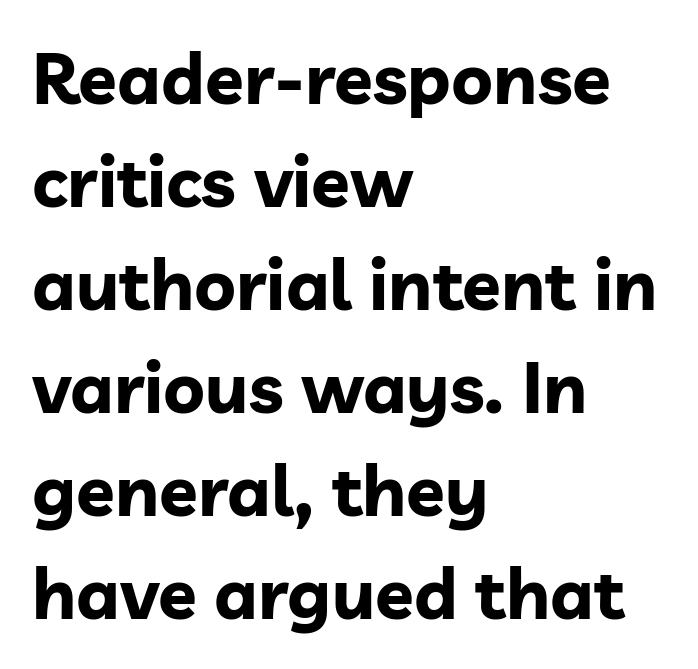
The face used here is proportionally spaced, like ordinary book or web type. The letterforms sit shoulder to shoulder at normal distance. The paragraph shown leans on its left margin. Designer's note — italics off, roman on. The space between consecutive lines is moderate. What weight is shown? A full bold with thick strokes.
